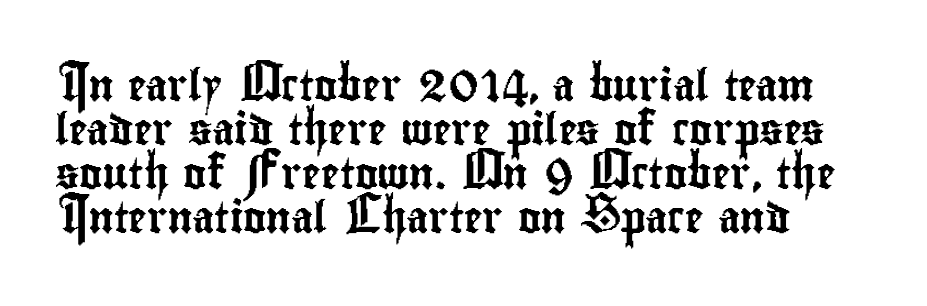
The image shows 31 px condensed sans-serif type, upright; set left-aligned, normal line spacing (1.42x), normal letter spacing, not underlined; low stroke contrast and a small x-height.
